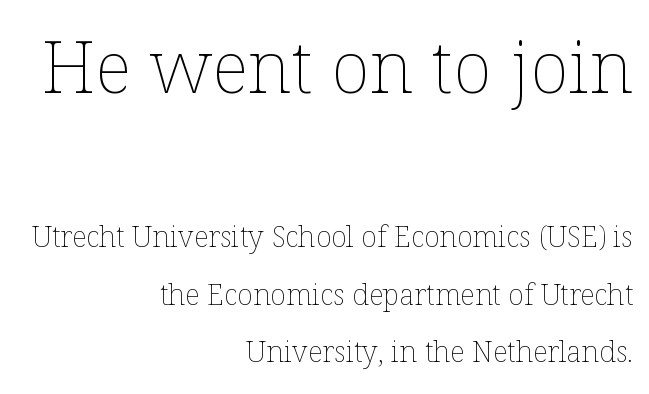
Q: Is the text bold? A: No.
Q: Is the text italic (slanted)? A: No, it is upright.
Q: Is the text underlined? A: No.
Q: How is the paragraph aligned? A: Right-aligned.
Q: Is the spacing between letters normal or unusually wide? A: Normal.
Q: Is the spacing between lines tight, normal or loose? A: Loose.
Q: Which block of text is set in a larger size, the first (top) or the second (bottom)? A: The first (top) one.
Q: Width (condensed, normal, or wide)? A: Normal.
Q: Stroke contrast? A: Low.
Q: x-height? A: Medium.
Q: Monospaced? A: No.
